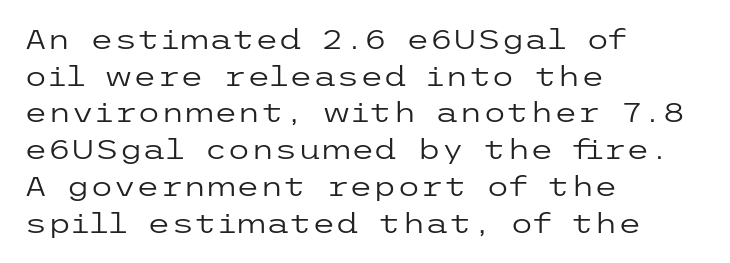
{"italic": "no", "bold": "no", "underline": "no", "align": "left", "line_spacing": "normal", "line_spacing_ratio": 1.36, "letter_spacing": "normal", "letter_spacing_em": 0.0, "glyph_px": 27}
